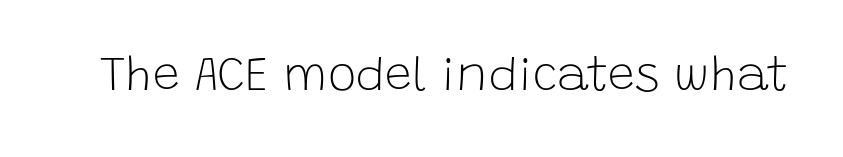
Inter-character spacing is left at the font's built-in metrics. When letters stand straight like this, we call the style roman or upright. Plain, unruled lines of type. Spacing verdict: proportional, widths tailored to each character.
